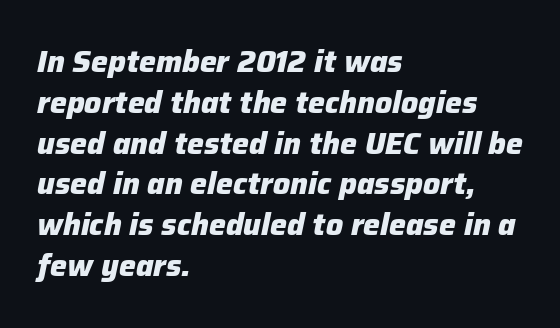
What weight is shown? A full bold with thick strokes. There's an unmistakable incline to the writing here. The passage shown stacks its lines at a standard gap. The space beneath each line is pristine and unruled.
